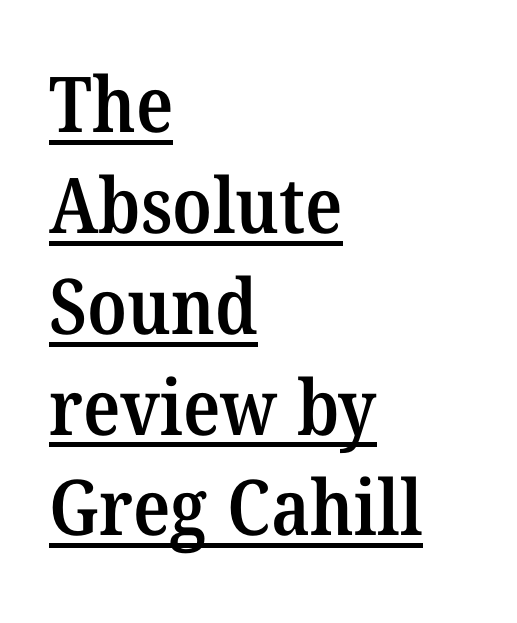
The face used here is a semibold: visibly heavier than regular, lighter than bold. The type is set solid horizontally, with unmodified tracking. Quick note: underline on. The face used here is seriffed, in the tradition of book romans. The line-height multiplier appears to be the usual default. One-word summary of the alignment: left.
